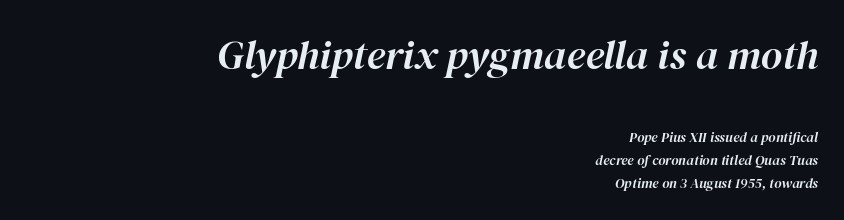
The image shows 41 px text type, italic (leaning right); set right-aligned, normal line spacing (1.66x), normal letter spacing, not underlined; the first (top) block is 2.93x larger; high stroke contrast and a medium x-height.
